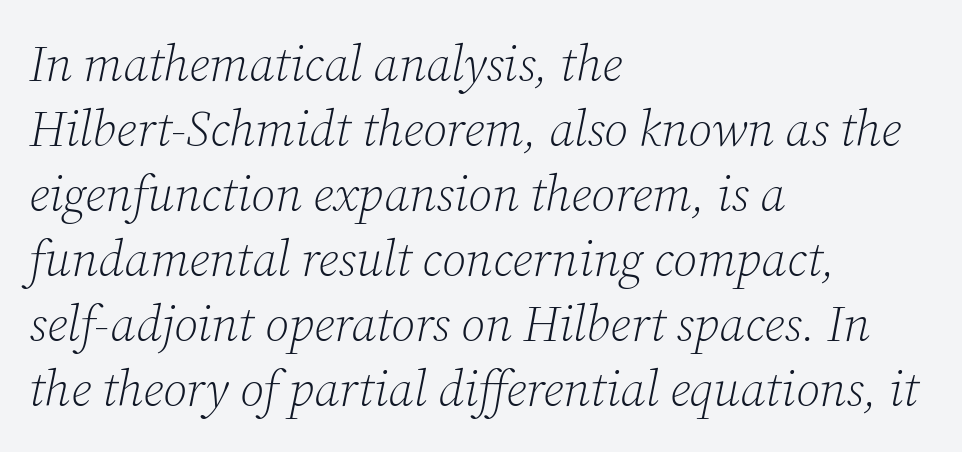
The letters advance in unequal steps, a hallmark of proportional type. Each word holds together tightly as a unit, with standard inter-letter gaps. In terms of letterform style, serifs are clearly present. Is the type heavy? It reads as light-to-regular instead.
